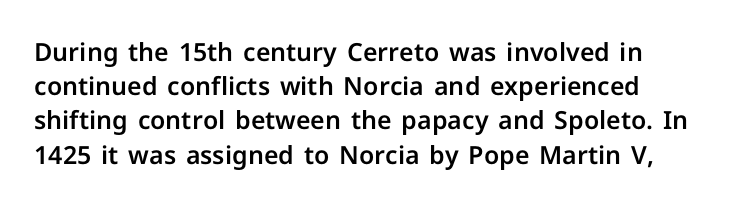
The image shows 25 px text type, upright; set normal line spacing (1.37x), normal letter spacing, not underlined.
